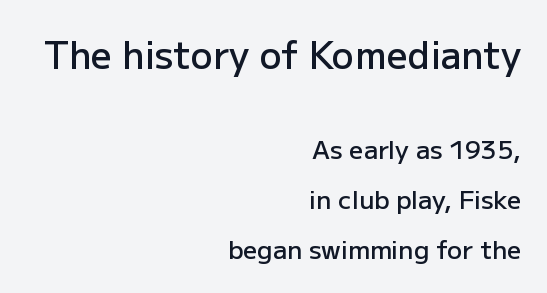
The image shows 37 px semibold sans-serif type, upright; set right-aligned, loose line spacing (2.0x), normal letter spacing, not underlined; the first (top) block is 1.48x larger; low stroke contrast and a medium x-height.
